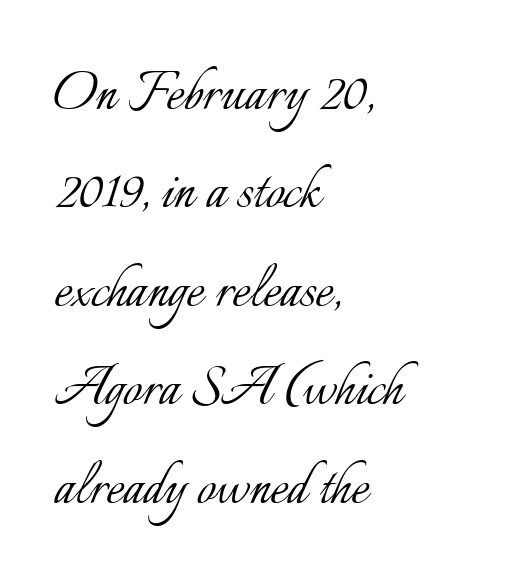
The image shows 67 px light type; set left-aligned, normal line spacing (1.47x), normal letter spacing, not underlined; low stroke contrast and a small x-height.
